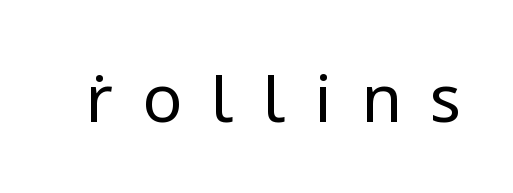
Varying glyph widths throughout — classic text-font behaviour. The strokes are not fattened; the text isn't bold. Tall strokes in this sample are plumb rather than angled. Look at the tracking — it's clearly loosened, letters drifting apart. The zone under the glyphs is completely vacant.
